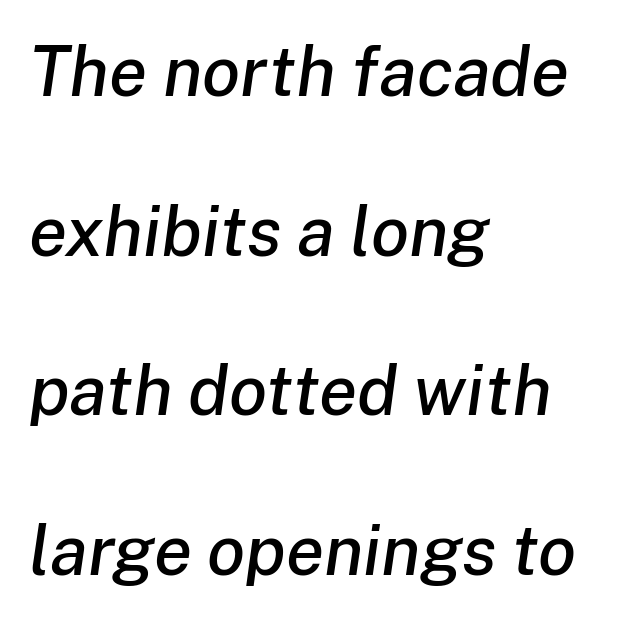
{"italic": "yes", "lean": "right", "slant_degrees": 8, "width": "normal", "stroke_contrast": "low", "x_height": "medium", "monospaced": "no", "underline": "no", "align": "left", "line_spacing": "loose", "line_spacing_ratio": 2.28, "letter_spacing": "normal", "letter_spacing_em": 0.0, "glyph_px": 70}
